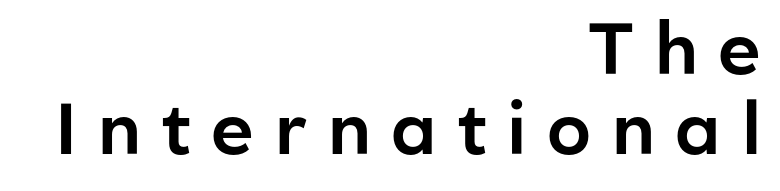
Typographically, this falls in the sans-serif category. If you measured baseline to baseline, you'd find a short distance. Quick note: underline off. Here the designer chose a conventional face with non-uniform glyph widths.
